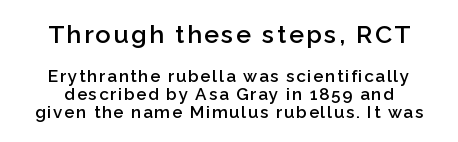
{"italic": "no", "bold": "semi", "underline": "no", "line_spacing": "tight", "line_spacing_ratio": 1.07, "larger_block": "first", "size_ratio": 1.47, "glyph_px": 25}
